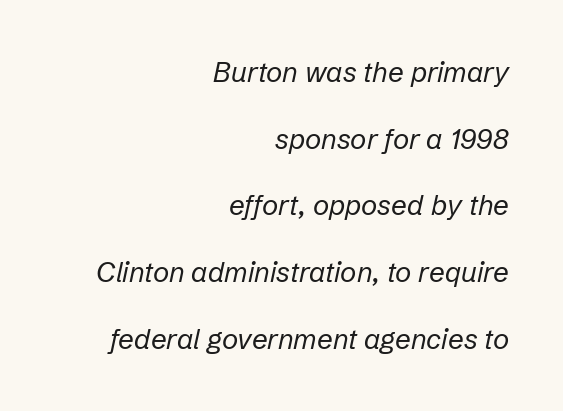
Descender tails drop into unmarked territory. Proportional: the letters do not fall into vertical columns. Caption: multi-line text, flush right, ragged left. The line texture is even and compact thanks to regular tracking. Vertical spacing — loose.
